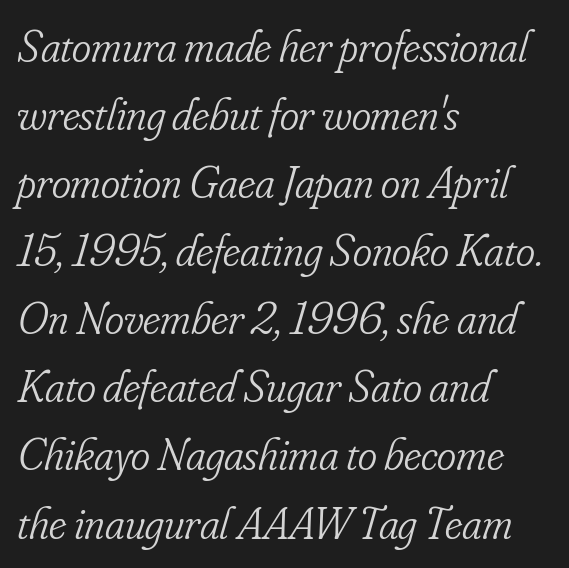
{"serif": "yes", "italic": "yes", "lean": "right", "slant_degrees": 16, "bold": "no", "weight": "light", "width": "condensed", "stroke_contrast": "low", "x_height": "small", "monospaced": "no", "underline": "no", "align": "left", "line_spacing": "normal", "line_spacing_ratio": 1.48, "letter_spacing": "normal", "letter_spacing_em": 0.0, "glyph_px": 46}
